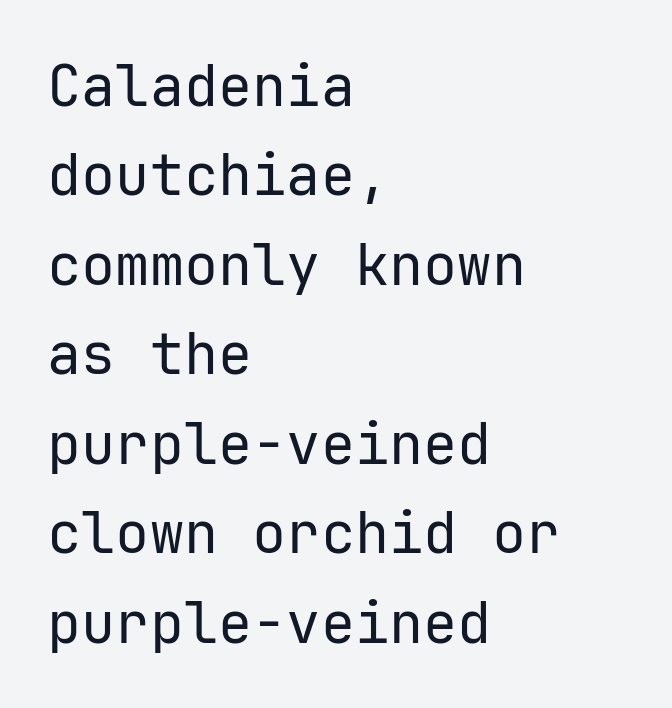
The image shows 57 px regular-weight sans-serif type, upright; set left-aligned, normal line spacing (1.57x), normal letter spacing, not underlined; low stroke contrast and a medium x-height.
